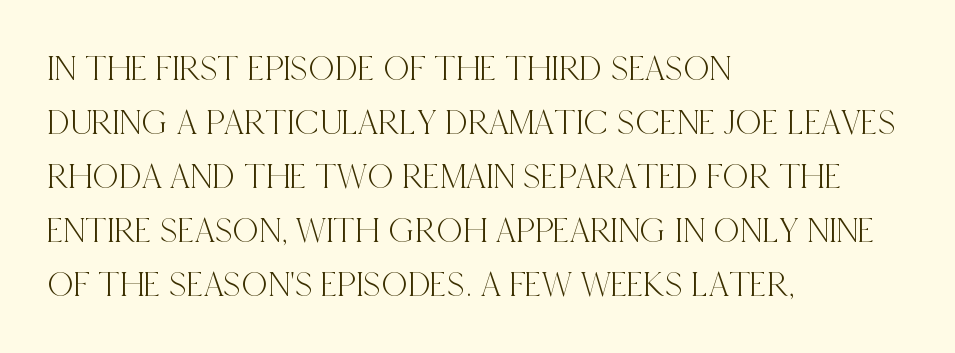
Q: Is the text italic (slanted)? A: No, it is upright.
Q: Is the typeface a serif or a sans-serif typeface? A: Serif.
Q: Is the text underlined? A: No.
Q: How is the paragraph aligned? A: Left-aligned.
Q: Is the spacing between letters normal or unusually wide? A: Normal.
Q: Is the spacing between lines tight, normal or loose? A: Normal.
Q: Width (condensed, normal, or wide)? A: Condensed.
Q: x-height? A: Large.
Q: Monospaced? A: No.
